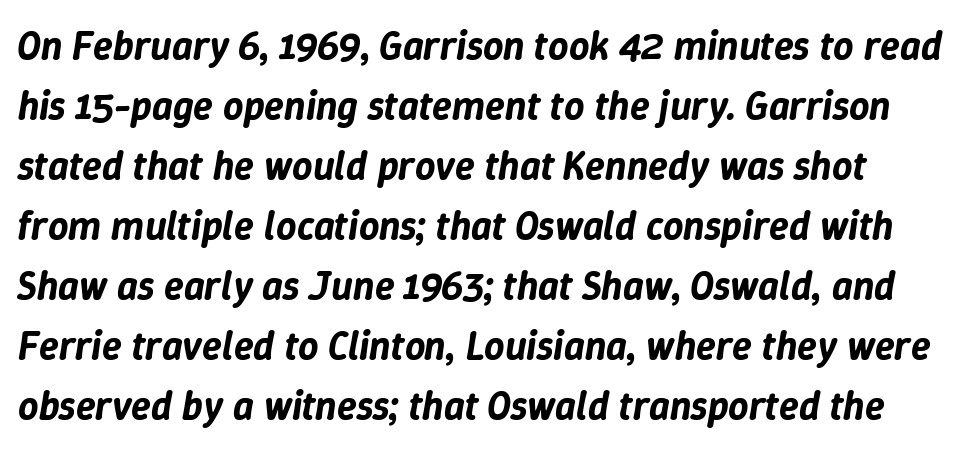
{"italic": "yes", "lean": "right", "slant_degrees": 9, "width": "normal", "stroke_contrast": "low", "x_height": "medium", "monospaced": "no", "underline": "no", "line_spacing": "normal", "line_spacing_ratio": 1.5, "letter_spacing": "normal", "letter_spacing_em": 0.0, "glyph_px": 40}
